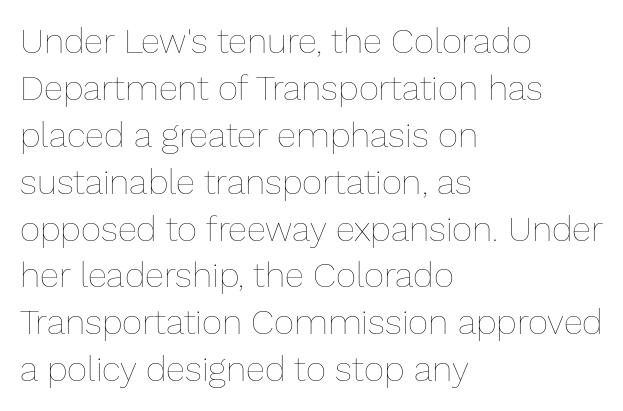
The image shows 35 px thin type, upright; set left-aligned, normal line spacing (1.34x), normal letter spacing, not underlined; low stroke contrast and a medium x-height.
